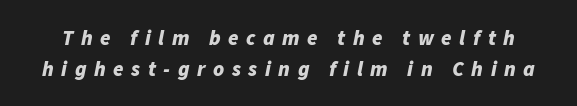
Q: Is the text bold? A: Yes.
Q: Is the text italic (slanted)? A: Yes, it leans right by about 11 degrees.
Q: Is the text underlined? A: No.
Q: Is the spacing between letters normal or unusually wide? A: Unusually wide.
Q: Is the spacing between lines tight, normal or loose? A: Normal.
